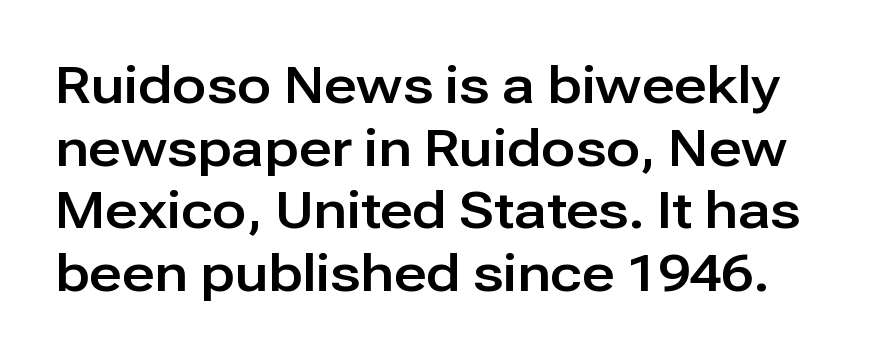
The image shows 51 px sans-serif type, upright; set line spacing 1.23x, normal letter spacing, not underlined; low stroke contrast and a medium x-height.
